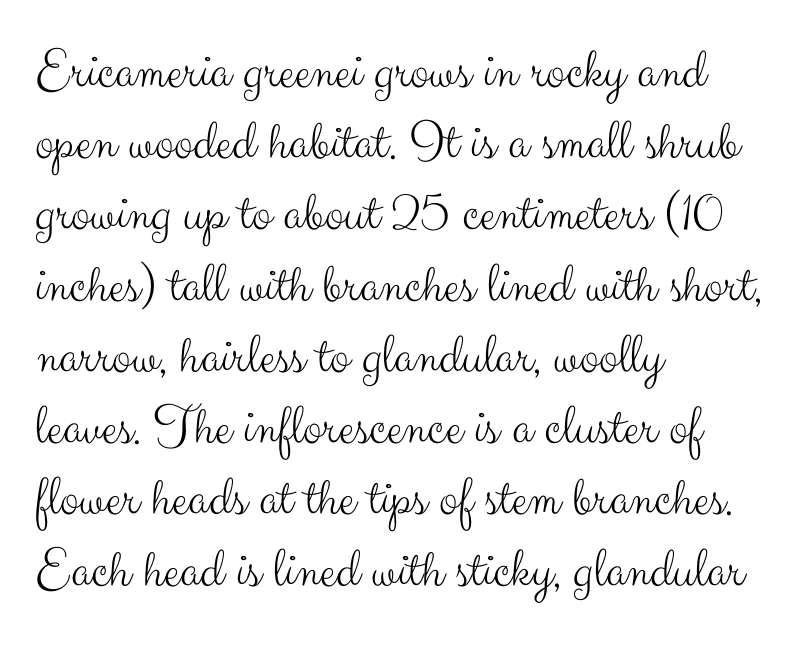
There is no visible air inserted between adjacent glyphs. Typeset ragged right — the left edge is the straight one. Check where the strokes stop: nothing finishes them off — pure sans. Here the designer chose a conventional face with non-uniform glyph widths.
